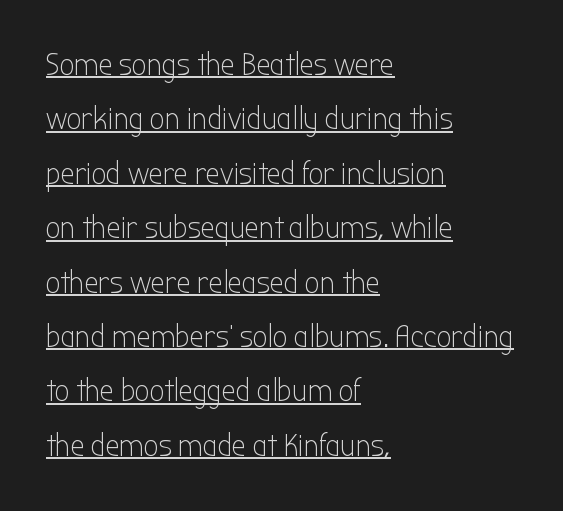
The image shows 32 px light, condensed sans-serif type, upright; set left-aligned, normal line spacing (1.7x), normal letter spacing, underlined; low stroke contrast and a medium x-height.
